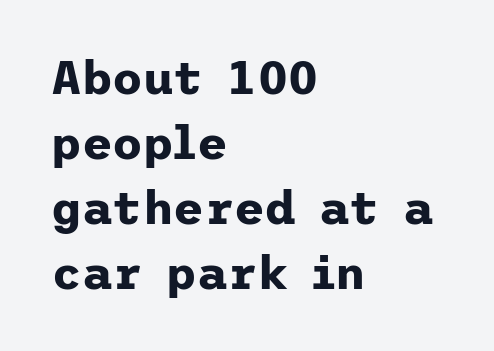
{"serif": "no", "italic": "no", "bold": "yes", "weight": "bold", "width": "normal", "stroke_contrast": "low", "x_height": "medium", "underline": "no", "align": "left", "line_spacing": "normal", "line_spacing_ratio": 1.38, "letter_spacing": "normal", "letter_spacing_em": 0.0, "glyph_px": 47}
